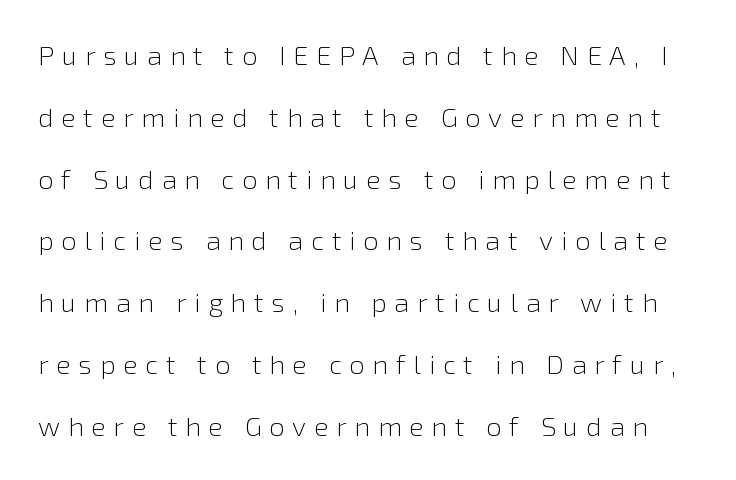
The image shows 27 px text type, upright; set loose line spacing (2.29x), unusually wide letter spacing (+0.29 em), not underlined.
